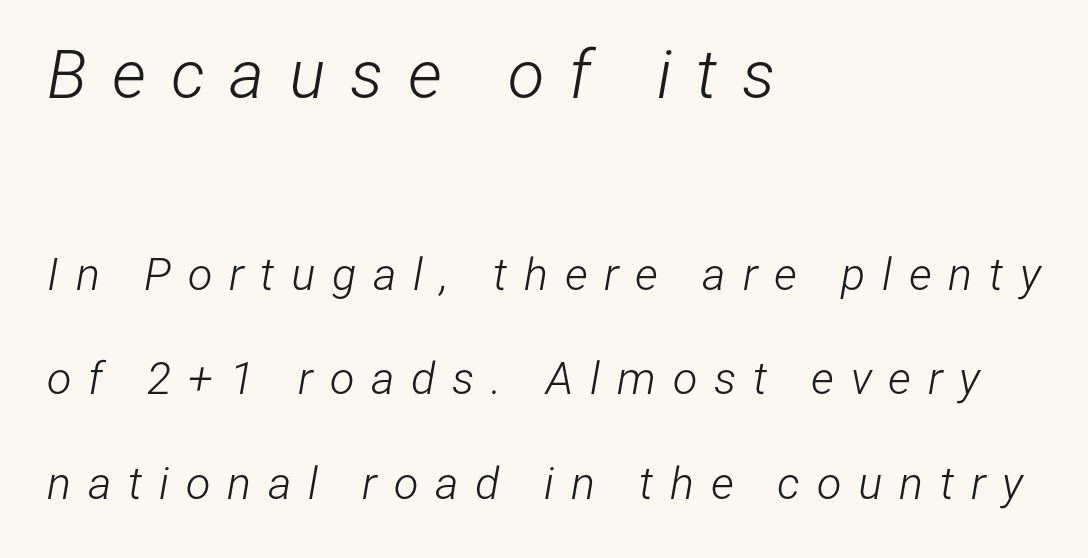
Q: Is the text bold? A: No.
Q: Is the text italic (slanted)? A: Yes, it leans right by about 12 degrees.
Q: Is the text underlined? A: No.
Q: How is the paragraph aligned? A: Left-aligned.
Q: Is the spacing between letters normal or unusually wide? A: Unusually wide.
Q: Is the spacing between lines tight, normal or loose? A: Loose.
Q: Which block of text is set in a larger size, the first (top) or the second (bottom)? A: The first (top) one.
Q: Width (condensed, normal, or wide)? A: Condensed.
Q: Stroke contrast? A: Low.
Q: x-height? A: Medium.
Q: Monospaced? A: No.
